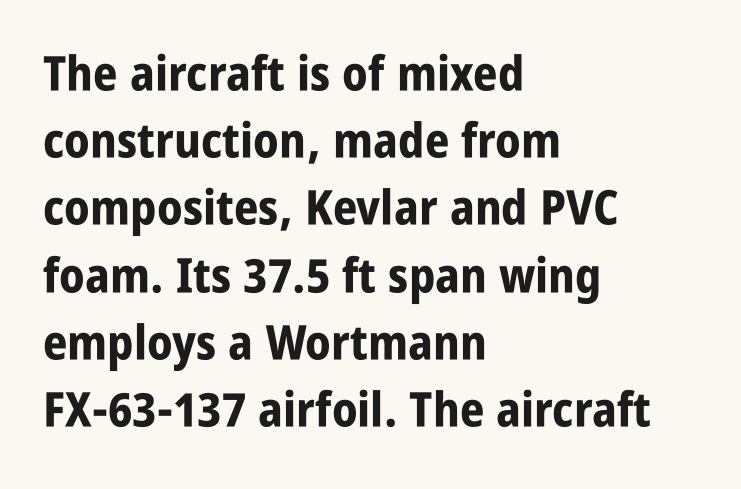
Q: Is the text bold? A: Yes.
Q: Is the text italic (slanted)? A: No, it is upright.
Q: Is the typeface a serif or a sans-serif typeface? A: Sans-serif.
Q: Is the text underlined? A: No.
Q: How is the paragraph aligned? A: Left-aligned.
Q: Is the spacing between letters normal or unusually wide? A: Normal.
Q: Is the spacing between lines tight, normal or loose? A: Normal.
Q: Width (condensed, normal, or wide)? A: Condensed.
Q: Stroke contrast? A: Low.
Q: x-height? A: Large.
Q: Monospaced? A: No.
